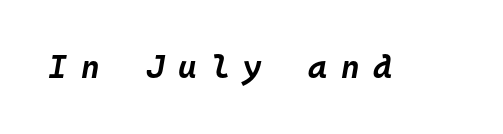
{"italic": "yes", "lean": "right", "slant_degrees": 10, "bold": "yes", "weight": "bold", "width": "normal", "stroke_contrast": "low", "x_height": "large", "monospaced": "yes", "underline": "no", "letter_spacing": "wide", "letter_spacing_em": 0.43, "glyph_px": 32}
